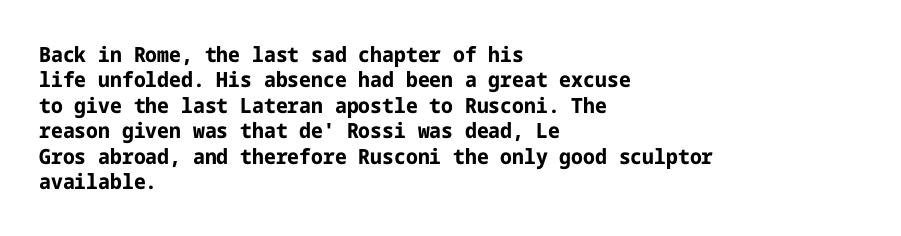
Q: Is the text bold? A: Yes.
Q: Is the text italic (slanted)? A: No, it is upright.
Q: Is the text underlined? A: No.
Q: How is the paragraph aligned? A: Left-aligned.
Q: Is the spacing between letters normal or unusually wide? A: Normal.
